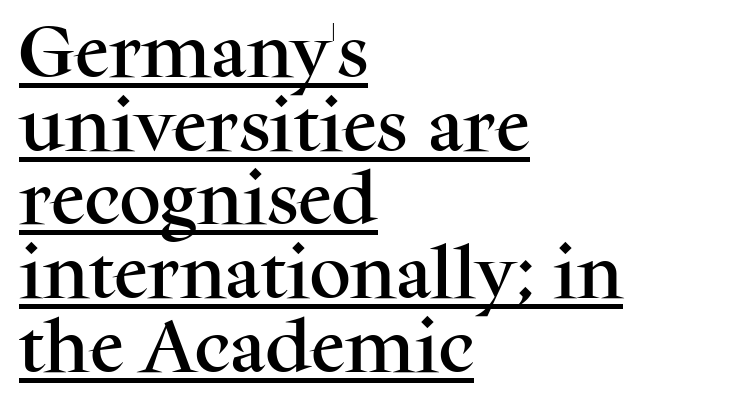
This rendering leaves character spacing at its baseline value. The letters stand upright; this is a roman face. To sum up the face: it has serifs. The line-height multiplier appears to be the usual default. Compared with a centered layout, this one pins lines to the left instead. You could not count columns in this text — the font is proportionally spaced.
